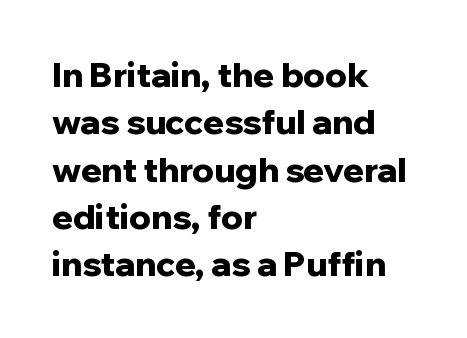
Q: Is the text bold? A: Yes.
Q: Is the text italic (slanted)? A: No, it is upright.
Q: Is the typeface a serif or a sans-serif typeface? A: Sans-serif.
Q: Is the text underlined? A: No.
Q: How is the paragraph aligned? A: Left-aligned.
Q: Is the spacing between letters normal or unusually wide? A: Normal.
Q: Is the spacing between lines tight, normal or loose? A: Normal.
Q: Width (condensed, normal, or wide)? A: Normal.
Q: Stroke contrast? A: Low.
Q: x-height? A: Medium.
Q: Monospaced? A: No.
